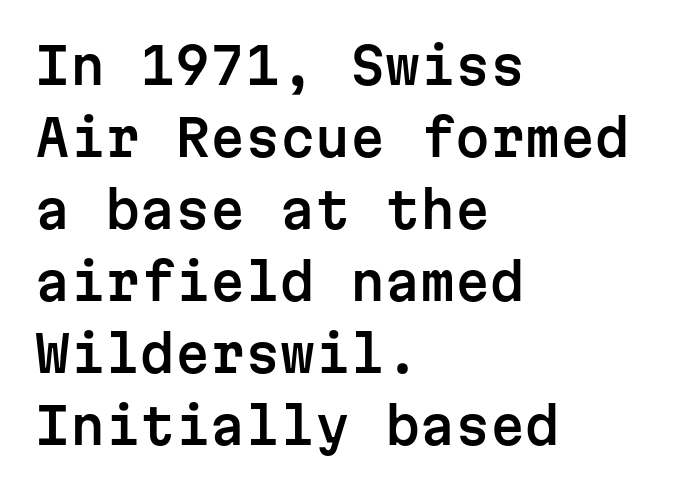
Q: Is the text italic (slanted)? A: No, it is upright.
Q: Is the typeface a serif or a sans-serif typeface? A: Sans-serif.
Q: Is the text underlined? A: No.
Q: How is the paragraph aligned? A: Left-aligned.
Q: Is the spacing between letters normal or unusually wide? A: Normal.
Q: Is the spacing between lines tight, normal or loose? A: Normal.
Q: Width (condensed, normal, or wide)? A: Normal.
Q: Stroke contrast? A: Low.
Q: x-height? A: Medium.
Q: Monospaced? A: Yes.
